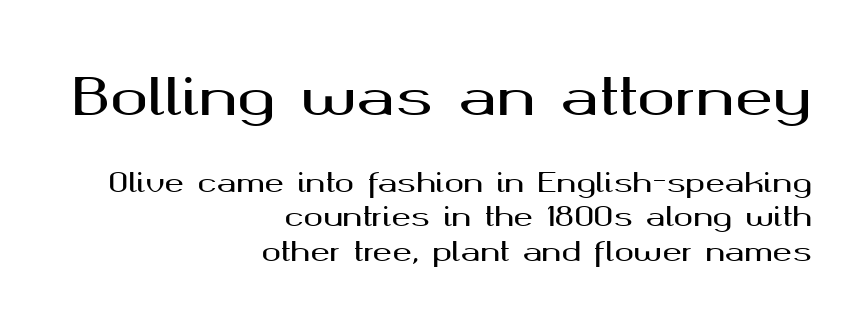
Q: Is the text italic (slanted)? A: No, it is upright.
Q: Is the typeface a serif or a sans-serif typeface? A: Sans-serif.
Q: Is the text underlined? A: No.
Q: How is the paragraph aligned? A: Right-aligned.
Q: Is the spacing between letters normal or unusually wide? A: Normal.
Q: Is the spacing between lines tight, normal or loose? A: Normal.
Q: Which block of text is set in a larger size, the first (top) or the second (bottom)? A: The first (top) one.
Q: Width (condensed, normal, or wide)? A: Wide.
Q: Stroke contrast? A: Medium.
Q: x-height? A: Medium.
Q: Monospaced? A: No.
